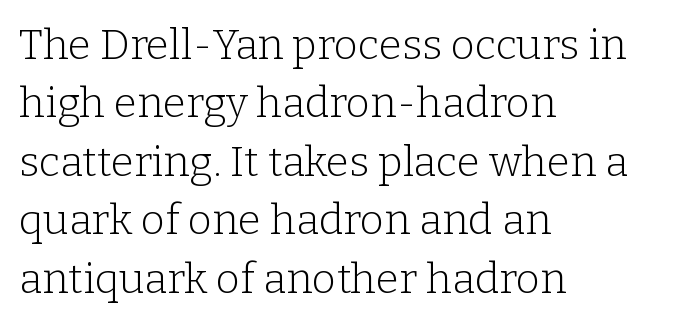
{"serif": "yes", "italic": "no", "bold": "no", "weight": "light", "width": "normal", "stroke_contrast": "low", "x_height": "medium", "monospaced": "no", "underline": "no", "align": "left", "line_spacing": "normal", "line_spacing_ratio": 1.39, "letter_spacing": "normal", "letter_spacing_em": 0.0, "glyph_px": 42}
